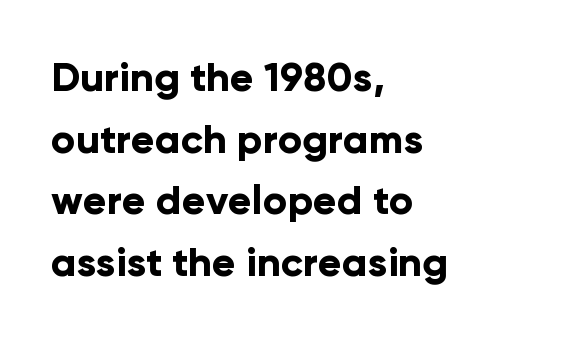
Q: Is the text bold? A: Yes.
Q: Is the text italic (slanted)? A: No, it is upright.
Q: Is the typeface a serif or a sans-serif typeface? A: Sans-serif.
Q: Is the text underlined? A: No.
Q: How is the paragraph aligned? A: Left-aligned.
Q: Is the spacing between letters normal or unusually wide? A: Normal.
Q: Is the spacing between lines tight, normal or loose? A: Normal.
Q: Width (condensed, normal, or wide)? A: Normal.
Q: Stroke contrast? A: Low.
Q: x-height? A: Medium.
Q: Monospaced? A: No.
